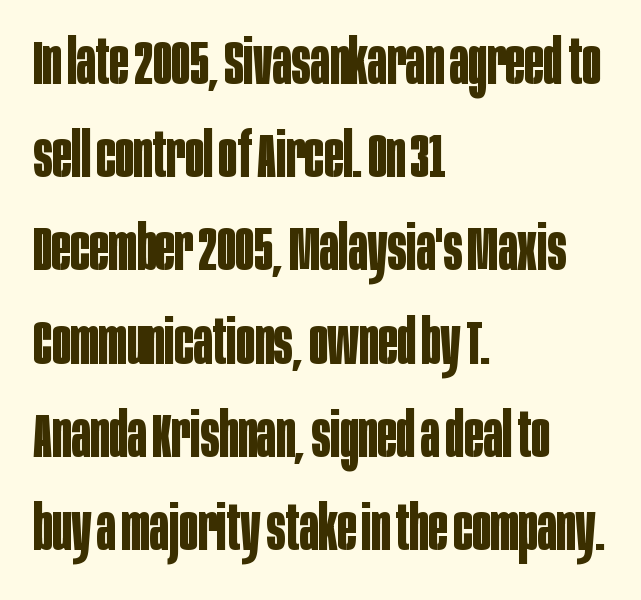
{"serif": "no", "italic": "no", "bold": "yes", "weight": "bold", "width": "condensed", "stroke_contrast": "low", "x_height": "large", "monospaced": "no", "underline": "no", "align": "left", "line_spacing": "normal", "line_spacing_ratio": 1.48, "letter_spacing": "normal", "letter_spacing_em": 0.0, "glyph_px": 63}
